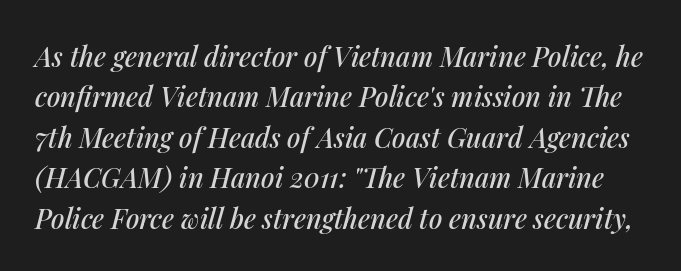
Q: Is the text italic (slanted)? A: Yes, it leans right by about 14 degrees.
Q: Is the text underlined? A: No.
Q: Is the spacing between letters normal or unusually wide? A: Normal.
Q: Is the spacing between lines tight, normal or loose? A: Normal.
